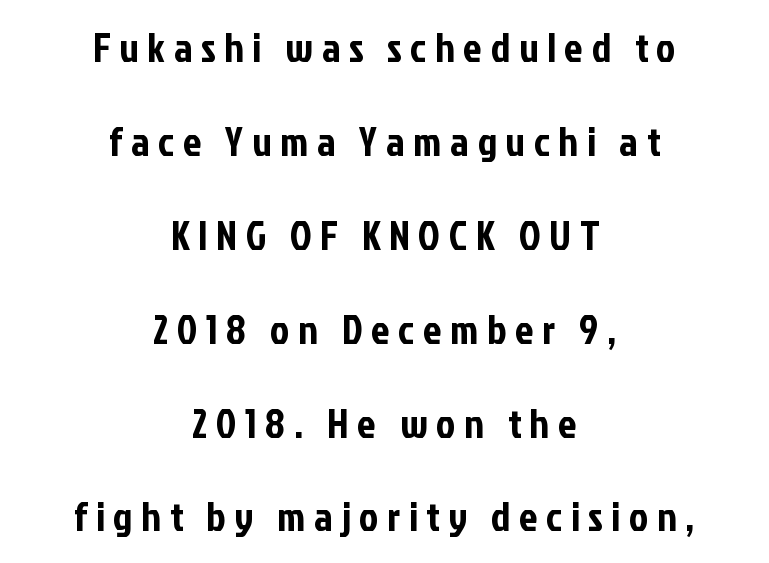
Q: Is the text italic (slanted)? A: No, it is upright.
Q: Is the typeface a serif or a sans-serif typeface? A: Sans-serif.
Q: Is the text underlined? A: No.
Q: How is the paragraph aligned? A: Centered.
Q: Is the spacing between letters normal or unusually wide? A: Unusually wide.
Q: Is the spacing between lines tight, normal or loose? A: Loose.
Q: Width (condensed, normal, or wide)? A: Condensed.
Q: Stroke contrast? A: Low.
Q: x-height? A: Medium.
Q: Monospaced? A: No.
